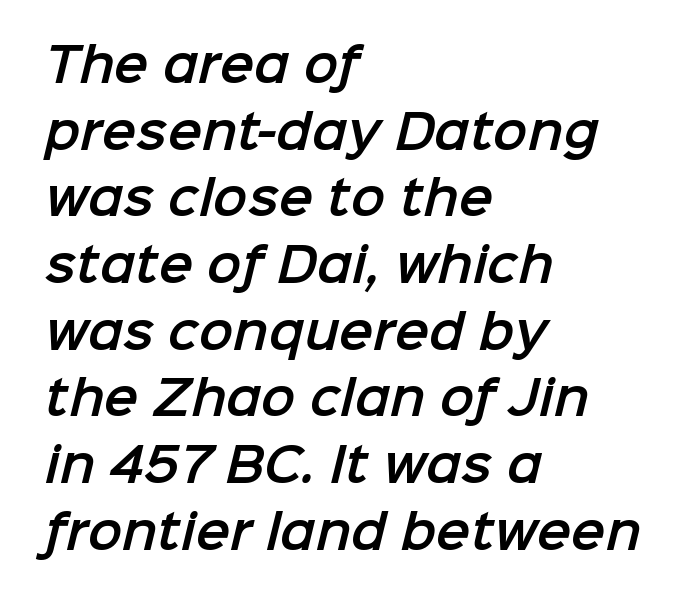
The image shows 46 px sans-serif type; set left-aligned, normal line spacing (1.45x), normal letter spacing, not underlined; low stroke contrast and a medium x-height.
